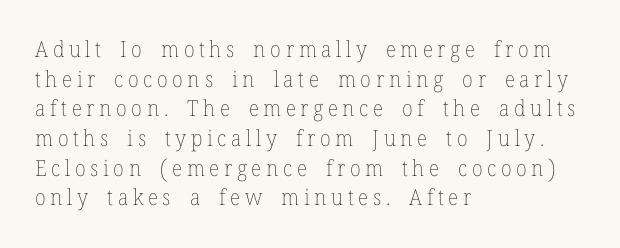
The lettering stays uniformly vertical, giving the passage a roman look. The compositor pushed each line to the left boundary. Counters stay open thanks to moderate or lighter strokes. The passage shown has open, widely tracked lettering throughout.
